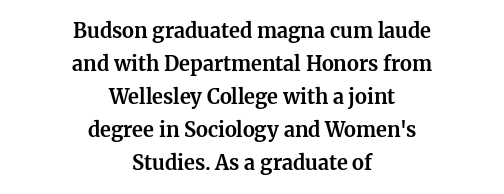
The image shows 20 px bold type, upright; set centered, normal line spacing (1.65x), normal letter spacing, not underlined.
